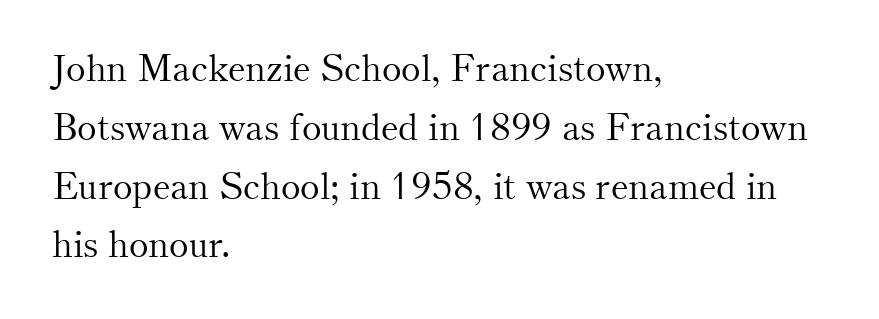
Q: Is the text bold? A: No.
Q: Is the text italic (slanted)? A: No, it is upright.
Q: Is the typeface a serif or a sans-serif typeface? A: Serif.
Q: Is the text underlined? A: No.
Q: How is the paragraph aligned? A: Left-aligned.
Q: Is the spacing between letters normal or unusually wide? A: Normal.
Q: Is the spacing between lines tight, normal or loose? A: Normal.
Q: Width (condensed, normal, or wide)? A: Normal.
Q: Stroke contrast? A: Medium.
Q: x-height? A: Small.
Q: Monospaced? A: No.
